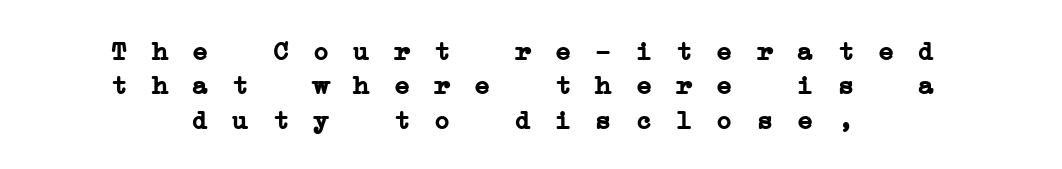
Q: Is the text bold? A: Yes.
Q: Is the text underlined? A: No.
Q: How is the paragraph aligned? A: Centered.
Q: Is the spacing between letters normal or unusually wide? A: Unusually wide.
Q: Is the spacing between lines tight, normal or loose? A: Normal.
